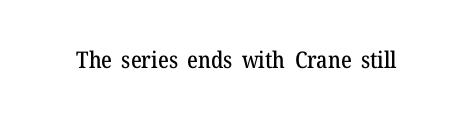
The image shows 23 px text type, upright; set normal letter spacing, not underlined.
